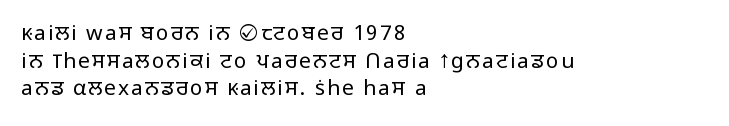
Unlike italic type, these characters show no tilt at all. A typesetter would call this leading conventional body-copy spacing. Horizontal alignment here is leftward, the default for most running prose. Bare-footed words on every line. The font sits on the lighter half of the weight spectrum, regular included.
